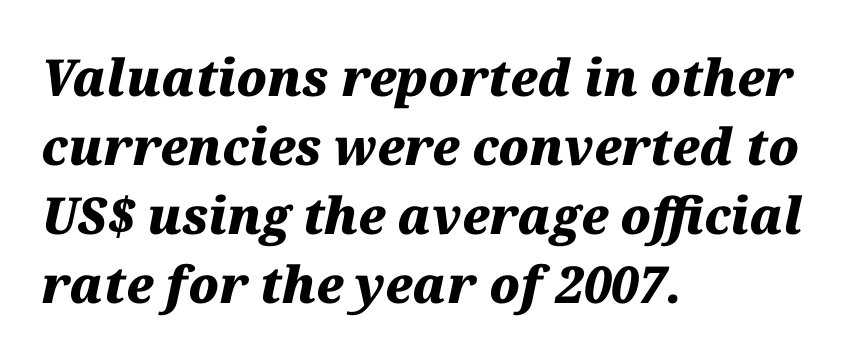
Q: Is the text bold? A: Yes.
Q: Is the text italic (slanted)? A: Yes, it leans right by about 12 degrees.
Q: Is the text underlined? A: No.
Q: How is the paragraph aligned? A: Left-aligned.
Q: Is the spacing between letters normal or unusually wide? A: Normal.
Q: Is the spacing between lines tight, normal or loose? A: Normal.
Q: Width (condensed, normal, or wide)? A: Normal.
Q: Stroke contrast? A: Medium.
Q: x-height? A: Medium.
Q: Monospaced? A: No.
